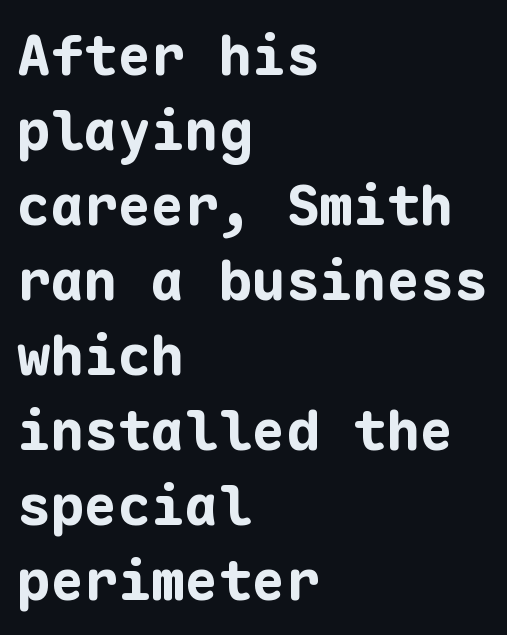
The image shows 56 px bold sans-serif type, upright, monospaced; set left-aligned, normal line spacing (1.34x), normal letter spacing, not underlined; low stroke contrast and a medium x-height.
